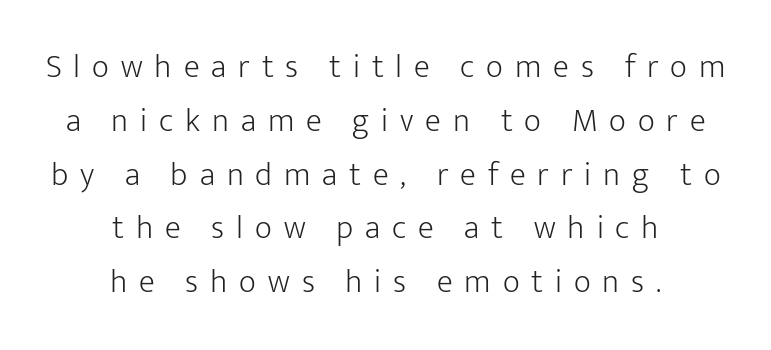
{"serif": "no", "italic": "no", "bold": "no", "weight": "light", "width": "normal", "stroke_contrast": "low", "x_height": "medium", "monospaced": "no", "underline": "no", "align": "center", "line_spacing": "normal", "line_spacing_ratio": 1.63, "letter_spacing": "wide", "letter_spacing_em": 0.36, "glyph_px": 33}
